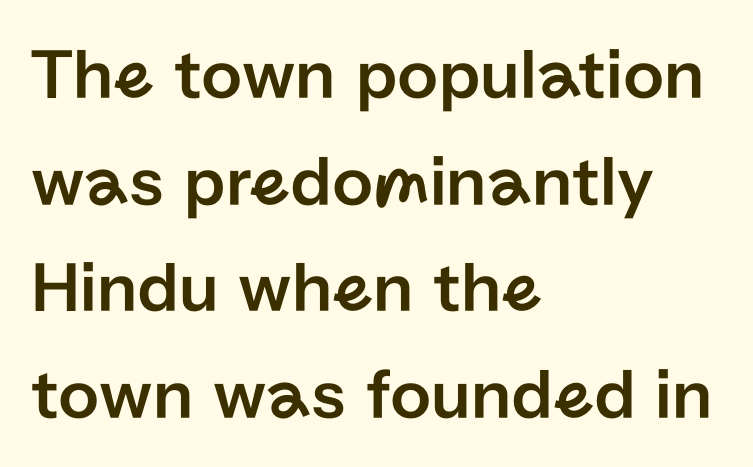
The image shows 72 px sans-serif type, upright; set left-aligned, normal line spacing (1.48x), normal letter spacing, not underlined; low stroke contrast and a medium x-height.
